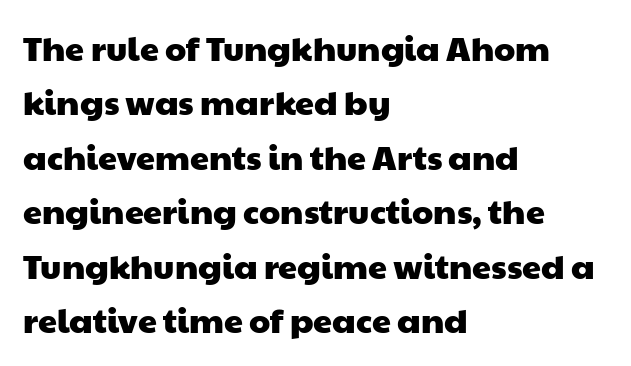
{"serif": "no", "width": "wide", "stroke_contrast": "low", "x_height": "medium", "monospaced": "no", "underline": "no", "align": "left", "line_spacing": "normal", "line_spacing_ratio": 1.6, "letter_spacing": "normal", "letter_spacing_em": 0.0, "glyph_px": 34}
